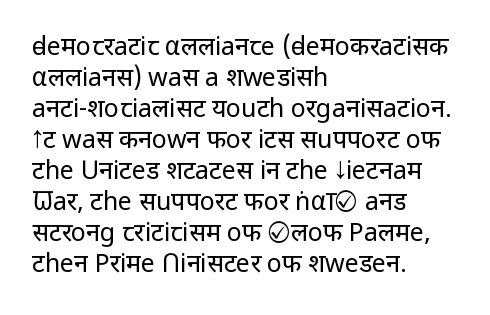
Q: Is the text bold? A: No.
Q: Is the text italic (slanted)? A: No, it is upright.
Q: Is the text underlined? A: No.
Q: How is the paragraph aligned? A: Left-aligned.
Q: Is the spacing between letters normal or unusually wide? A: Normal.
